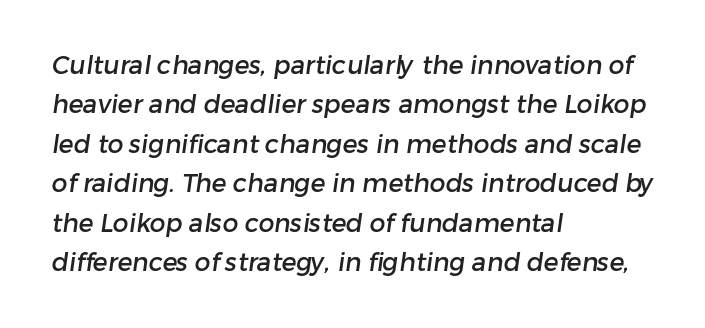
Check the space under the baseline: it is left empty. Line starts are locked; line ends wander. The lines sit at an ordinary, default distance from one another. Standard letterfit; no display-style spreading of the glyphs.
